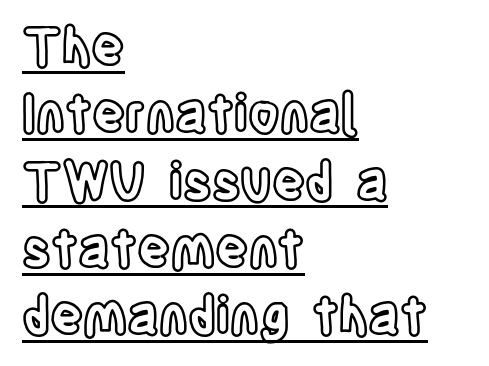
Inter-character spacing is left at the font's built-in metrics. Ascenders rise straight up at ninety degrees. A typesetter would call this proportional, since set widths differ per character. The lettering is marked with a stroke running underneath it. Interline gaps are of average width in this sample.
